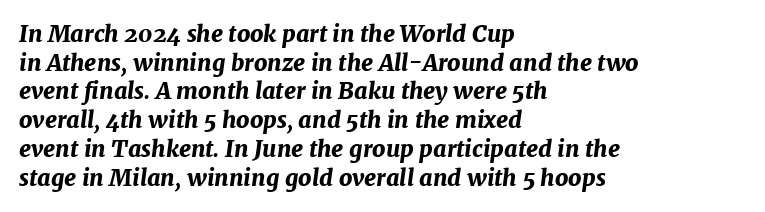
The image shows 23 px bold type, italic (leaning right); set left-aligned, normal line spacing (1.25x), normal letter spacing, not underlined.
